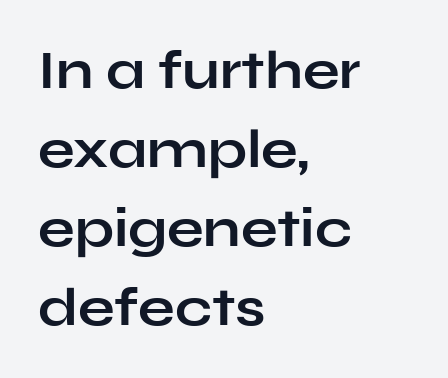
Q: Is the text bold? A: Yes.
Q: Is the text italic (slanted)? A: No, it is upright.
Q: Is the typeface a serif or a sans-serif typeface? A: Sans-serif.
Q: Is the text underlined? A: No.
Q: How is the paragraph aligned? A: Left-aligned.
Q: Is the spacing between letters normal or unusually wide? A: Normal.
Q: Is the spacing between lines tight, normal or loose? A: Normal.
Q: Width (condensed, normal, or wide)? A: Wide.
Q: Stroke contrast? A: Low.
Q: x-height? A: Medium.
Q: Monospaced? A: No.
